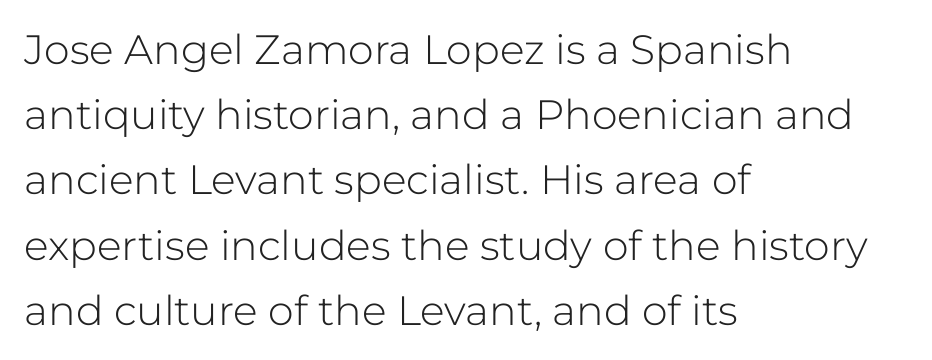
Q: Is the text bold? A: No.
Q: Is the text italic (slanted)? A: No, it is upright.
Q: Is the typeface a serif or a sans-serif typeface? A: Sans-serif.
Q: Is the text underlined? A: No.
Q: How is the paragraph aligned? A: Left-aligned.
Q: Is the spacing between letters normal or unusually wide? A: Normal.
Q: Is the spacing between lines tight, normal or loose? A: Normal.
Q: Width (condensed, normal, or wide)? A: Normal.
Q: Stroke contrast? A: Low.
Q: x-height? A: Medium.
Q: Monospaced? A: No.
